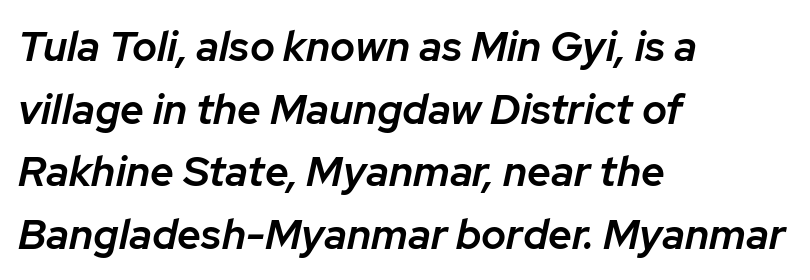
The image shows 42 px semibold type, italic (leaning right); set left-aligned, normal line spacing (1.49x), normal letter spacing, not underlined; low stroke contrast and a medium x-height.
